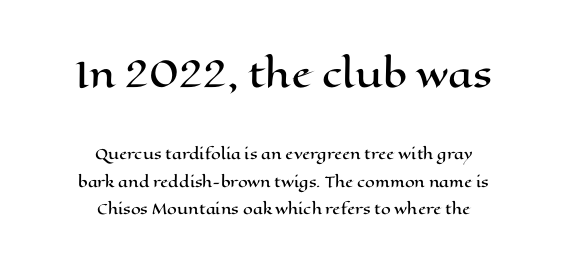
Q: Is the text italic (slanted)? A: No, it is upright.
Q: Is the text underlined? A: No.
Q: How is the paragraph aligned? A: Centered.
Q: Is the spacing between letters normal or unusually wide? A: Normal.
Q: Is the spacing between lines tight, normal or loose? A: Loose.
Q: Which block of text is set in a larger size, the first (top) or the second (bottom)? A: The first (top) one.
Q: Width (condensed, normal, or wide)? A: Wide.
Q: Stroke contrast? A: High.
Q: x-height? A: Medium.
Q: Monospaced? A: No.
